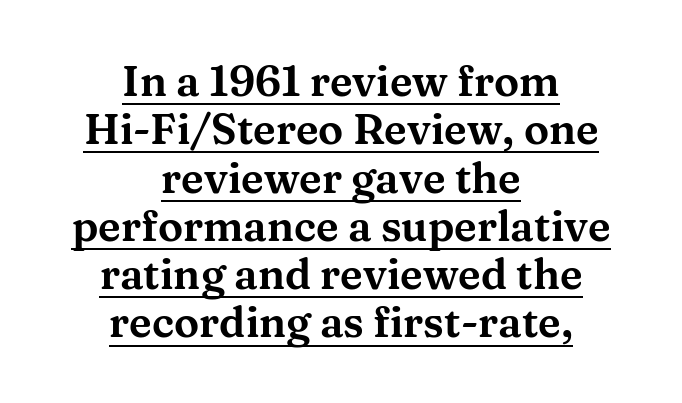
{"serif": "yes", "italic": "no", "width": "wide", "stroke_contrast": "medium", "x_height": "medium", "monospaced": "no", "underline": "yes", "align": "center", "line_spacing": "tight", "line_spacing_ratio": 1.15, "letter_spacing": "normal", "letter_spacing_em": 0.0, "glyph_px": 42}
